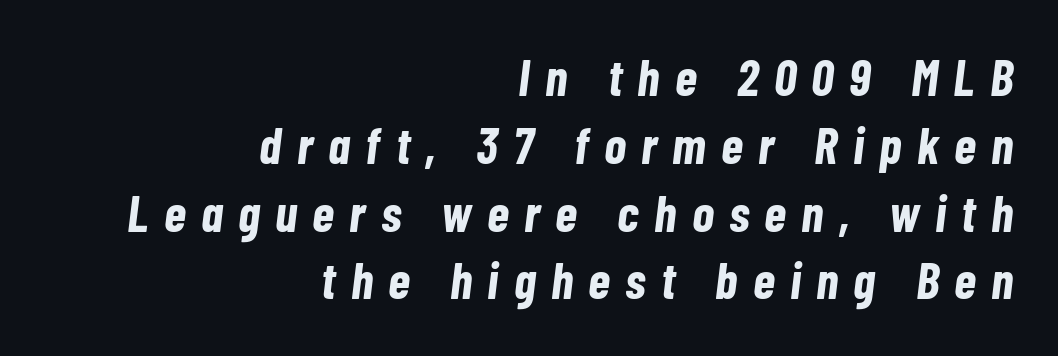
The image shows 51 px bold, condensed type, italic (leaning right); set right-aligned, normal line spacing (1.33x), unusually wide letter spacing (+0.3 em), not underlined; low stroke contrast and a medium x-height.
